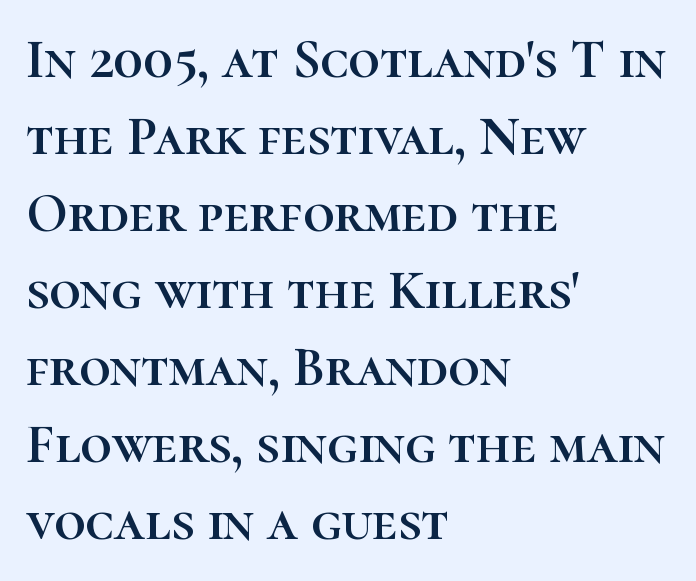
{"italic": "no", "width": "normal", "stroke_contrast": "high", "x_height": "medium", "monospaced": "no", "underline": "no", "align": "left", "line_spacing": "normal", "line_spacing_ratio": 1.4, "letter_spacing": "normal", "letter_spacing_em": 0.0, "glyph_px": 55}
